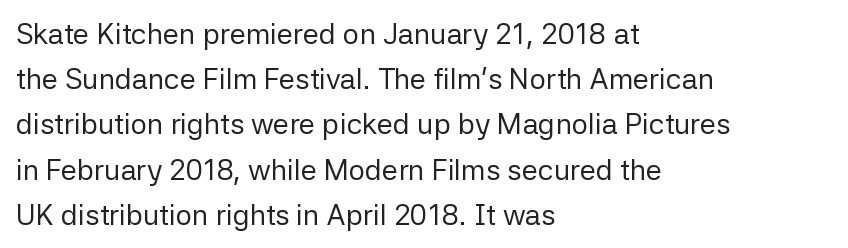
Q: Is the text bold? A: No.
Q: Is the text italic (slanted)? A: No, it is upright.
Q: Is the typeface a serif or a sans-serif typeface? A: Sans-serif.
Q: Is the text underlined? A: No.
Q: How is the paragraph aligned? A: Left-aligned.
Q: Is the spacing between letters normal or unusually wide? A: Normal.
Q: Is the spacing between lines tight, normal or loose? A: Normal.
Q: Width (condensed, normal, or wide)? A: Normal.
Q: Stroke contrast? A: Low.
Q: x-height? A: Medium.
Q: Monospaced? A: No.
